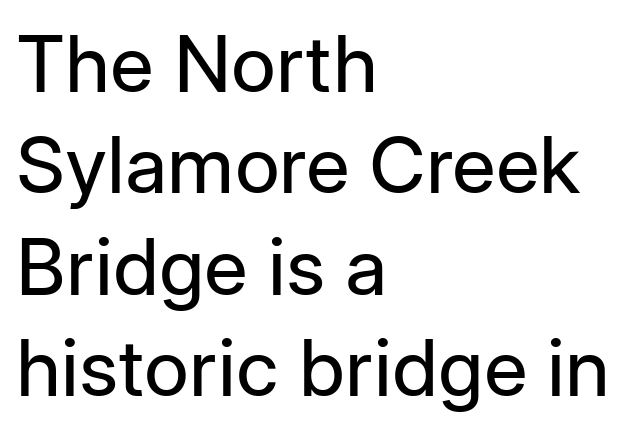
The image shows 78 px regular-weight sans-serif type, upright; set left-aligned, normal line spacing (1.3x), normal letter spacing, not underlined; low stroke contrast and a medium x-height.
